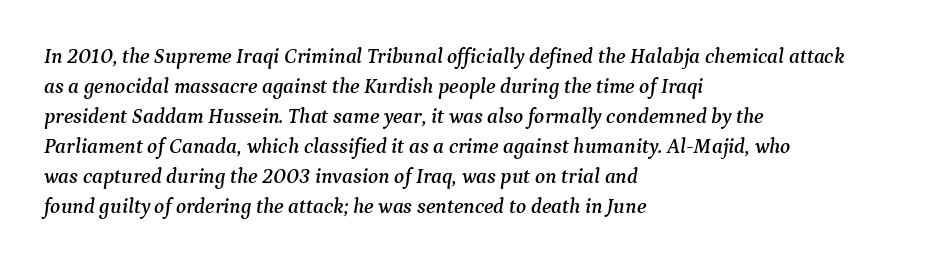
{"italic": "yes", "lean": "right", "slant_degrees": 9, "underline": "no", "align": "left", "line_spacing": "normal", "line_spacing_ratio": 1.43, "letter_spacing": "normal", "letter_spacing_em": 0.0, "glyph_px": 21}
